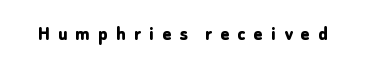
Only glyphs here, with clear space below each row. Spacing between characters has been opened up far beyond the box default. Nope, not italic — everything's standing straight. How heavy is the stroke? Heavy — this is a bold.
